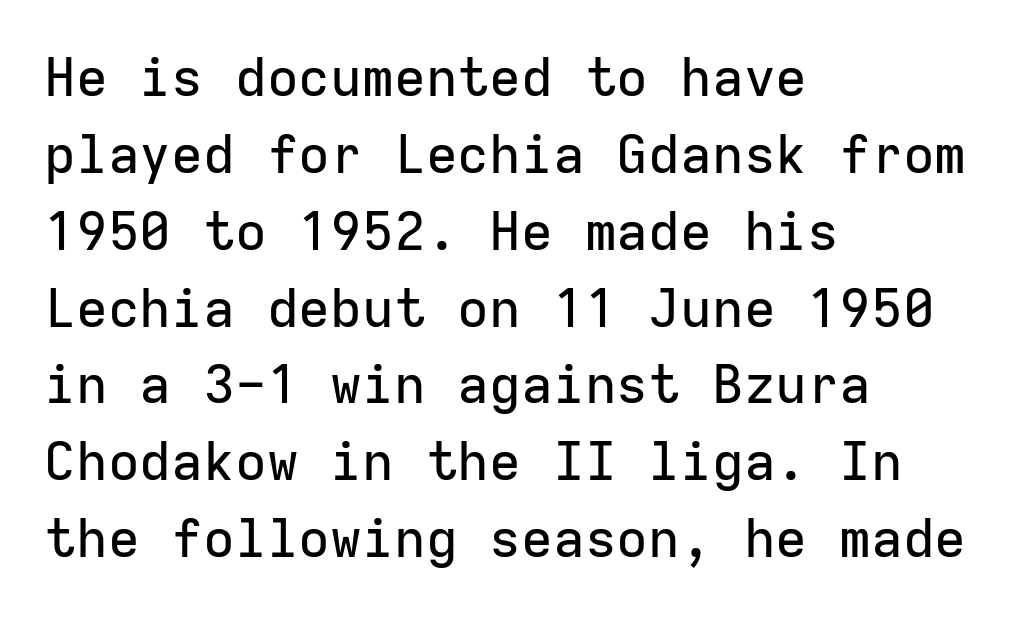
The image shows 53 px sans-serif type, upright, monospaced; set left-aligned, normal line spacing (1.45x), normal letter spacing, not underlined; low stroke contrast and a medium x-height.
